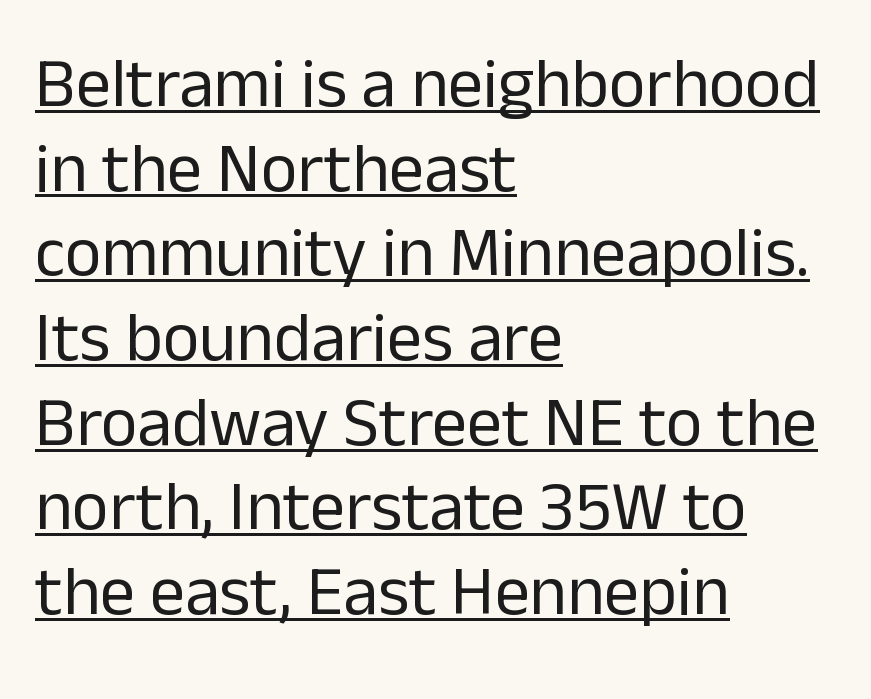
The image shows 70 px regular-weight sans-serif type, upright; set left-aligned, line spacing 1.21x, normal letter spacing, underlined; low stroke contrast and a medium x-height.
